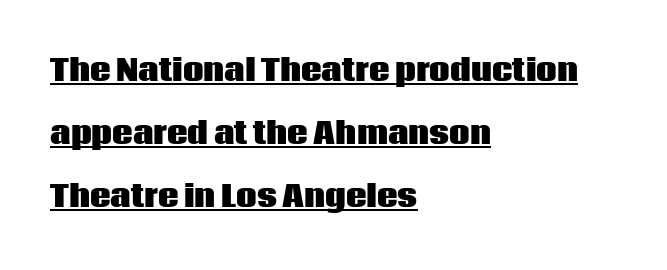
{"serif": "no", "italic": "no", "bold": "yes", "weight": "heavy", "width": "normal", "stroke_contrast": "low", "x_height": "large", "monospaced": "no", "underline": "yes", "align": "left", "line_spacing": "loose", "line_spacing_ratio": 2.18, "letter_spacing": "normal", "letter_spacing_em": 0.0, "glyph_px": 29}
